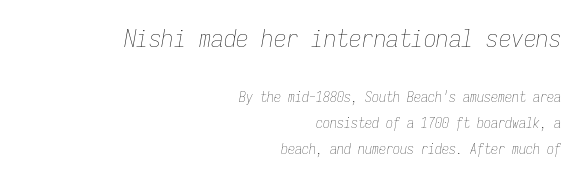
The image shows 25 px text type, italic (leaning right); set right-aligned, line spacing 1.85x, normal letter spacing, not underlined; the first (top) block is 1.79x larger.
